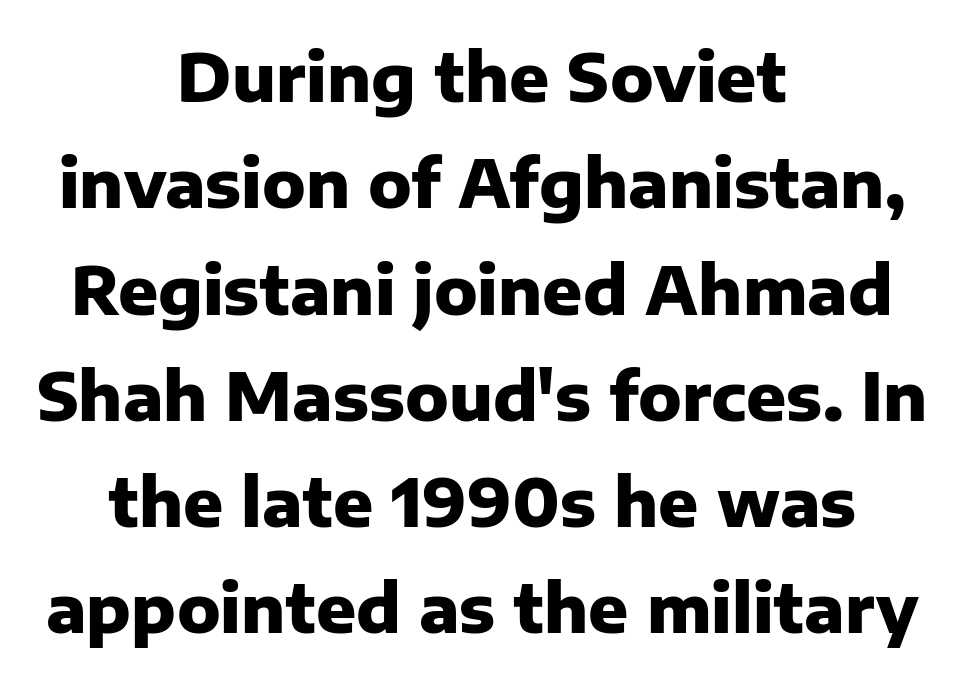
The image shows 66 px heavy sans-serif type, upright; set centered, normal line spacing (1.61x), normal letter spacing, not underlined; low stroke contrast and a medium x-height.
